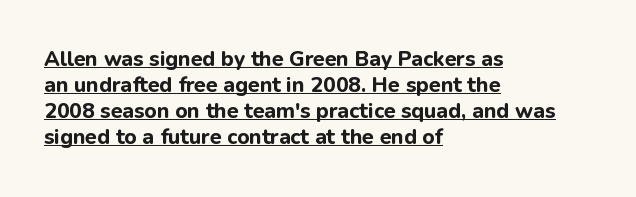
Notice how a bar underscores the lettering throughout. Quick note: not italic, upright. You could call the tracking neutral — neither tight nor loose. Caption: bold face, heavy strokes. The paragraph shown leans on its left margin.
